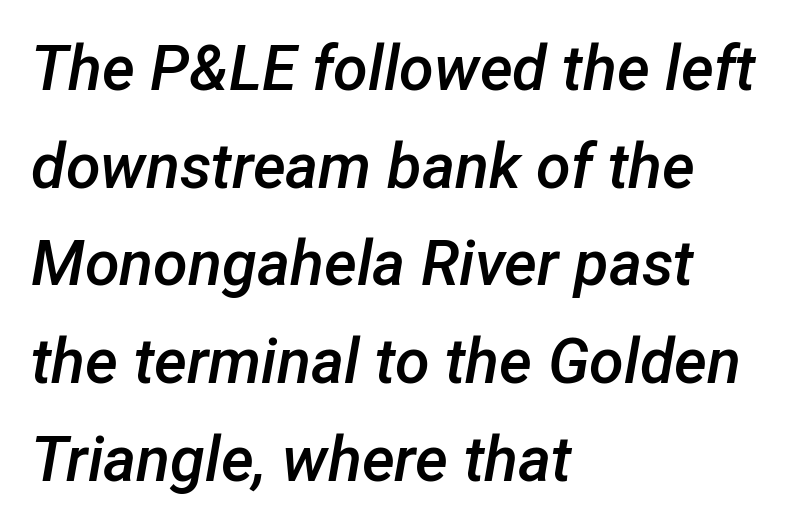
The image shows 63 px semibold type, italic (leaning right); set left-aligned, normal line spacing (1.55x), normal letter spacing, not underlined; low stroke contrast and a medium x-height.
